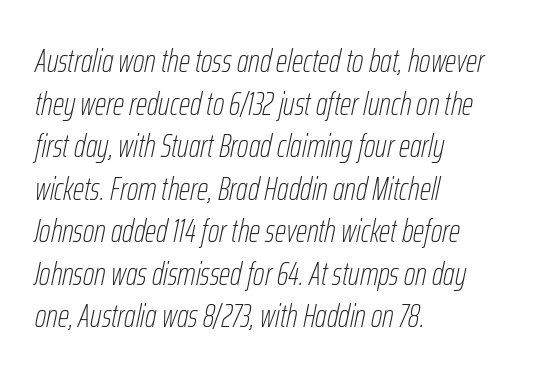
{"italic": "yes", "lean": "right", "slant_degrees": 12, "bold": "no", "weight": "thin", "width": "condensed", "stroke_contrast": "low", "x_height": "medium", "monospaced": "no", "underline": "no", "align": "left", "line_spacing": "normal", "line_spacing_ratio": 1.33, "letter_spacing": "normal", "letter_spacing_em": 0.0, "glyph_px": 32}
